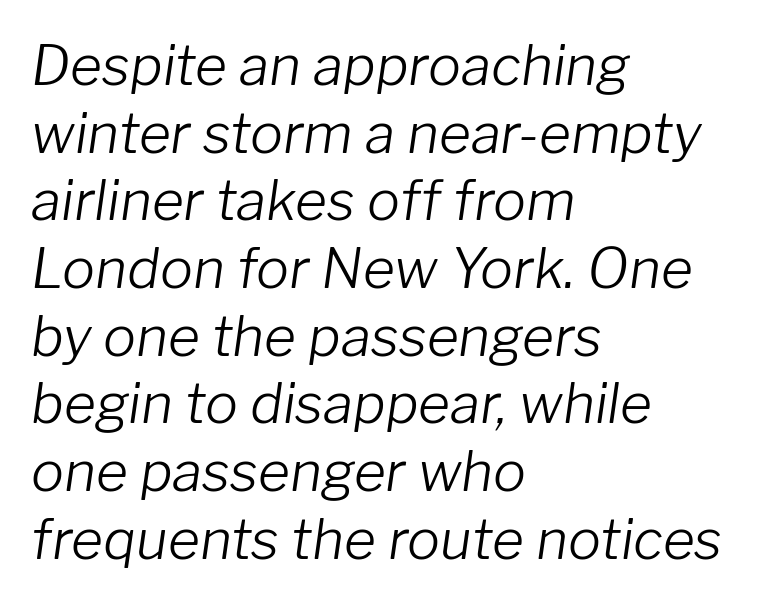
{"italic": "yes", "lean": "right", "slant_degrees": 8, "bold": "no", "weight": "light", "width": "normal", "stroke_contrast": "low", "x_height": "medium", "monospaced": "no", "underline": "no", "align": "left", "line_spacing_ratio": 1.23, "letter_spacing": "normal", "letter_spacing_em": 0.0, "glyph_px": 55}
